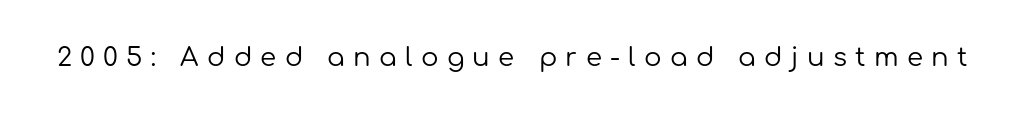
Q: Is the text bold? A: No.
Q: Is the text italic (slanted)? A: No, it is upright.
Q: Is the text underlined? A: No.
Q: Is the spacing between letters normal or unusually wide? A: Unusually wide.
